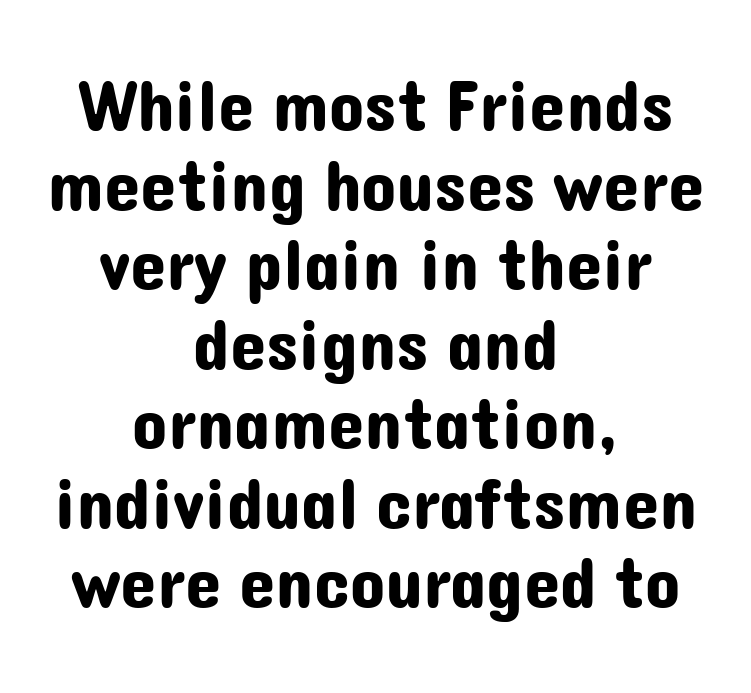
Q: Is the text italic (slanted)? A: No, it is upright.
Q: Is the typeface a serif or a sans-serif typeface? A: Sans-serif.
Q: Is the text underlined? A: No.
Q: How is the paragraph aligned? A: Centered.
Q: Is the spacing between letters normal or unusually wide? A: Normal.
Q: Is the spacing between lines tight, normal or loose? A: Tight.
Q: Width (condensed, normal, or wide)? A: Normal.
Q: Stroke contrast? A: Low.
Q: x-height? A: Medium.
Q: Monospaced? A: No.
